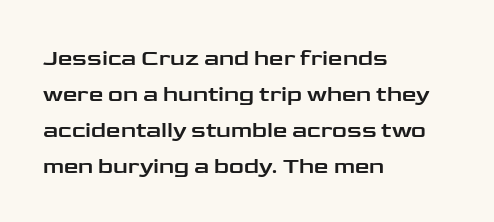
Q: Is the text italic (slanted)? A: No, it is upright.
Q: Is the text underlined? A: No.
Q: How is the paragraph aligned? A: Left-aligned.
Q: Is the spacing between letters normal or unusually wide? A: Normal.
Q: Is the spacing between lines tight, normal or loose? A: Normal.
